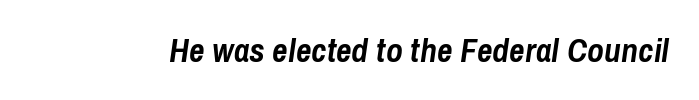
{"italic": "yes", "lean": "right", "slant_degrees": 8, "bold": "yes", "weight": "semibold", "width": "condensed", "stroke_contrast": "low", "x_height": "medium", "monospaced": "no", "underline": "no", "letter_spacing": "normal", "letter_spacing_em": 0.0, "glyph_px": 34}
